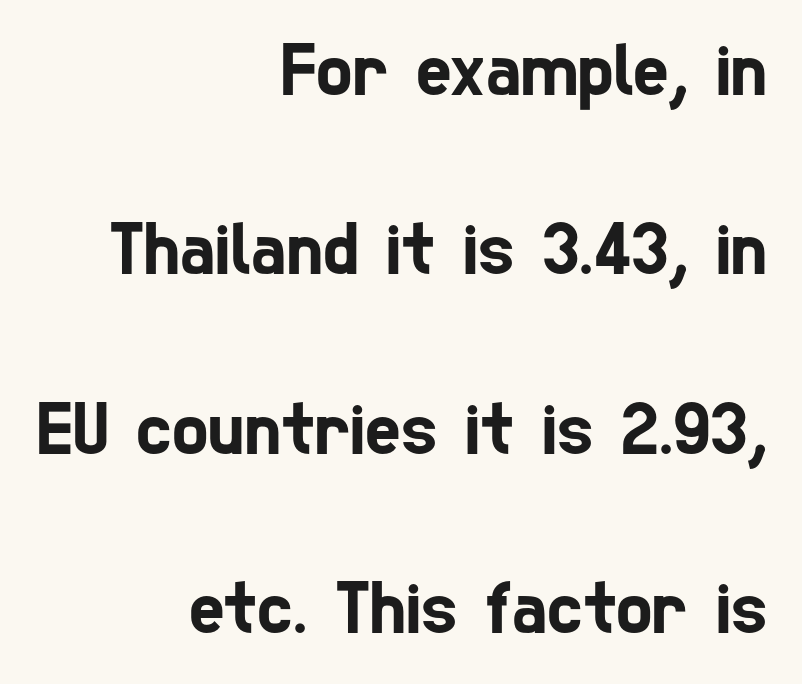
Q: Is the typeface a serif or a sans-serif typeface? A: Sans-serif.
Q: Is the text underlined? A: No.
Q: How is the paragraph aligned? A: Right-aligned.
Q: Is the spacing between letters normal or unusually wide? A: Normal.
Q: Is the spacing between lines tight, normal or loose? A: Loose.
Q: Width (condensed, normal, or wide)? A: Condensed.
Q: Stroke contrast? A: Low.
Q: x-height? A: Medium.
Q: Monospaced? A: No.
